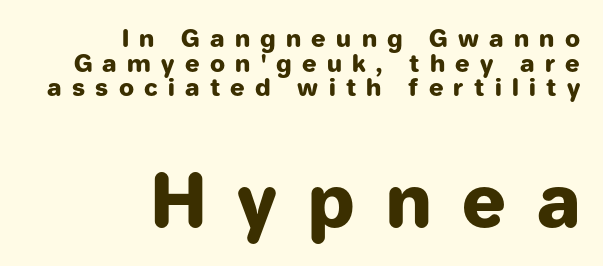
Teacher's note: observe the even right margin — that is flush-right alignment. You could not count columns in this text — the font is proportionally spaced. How would I describe the line gaps? Narrow and economical. Caption: expanded tracking, letters set apart. Examine the stroke ends and you'll find no serifs.
